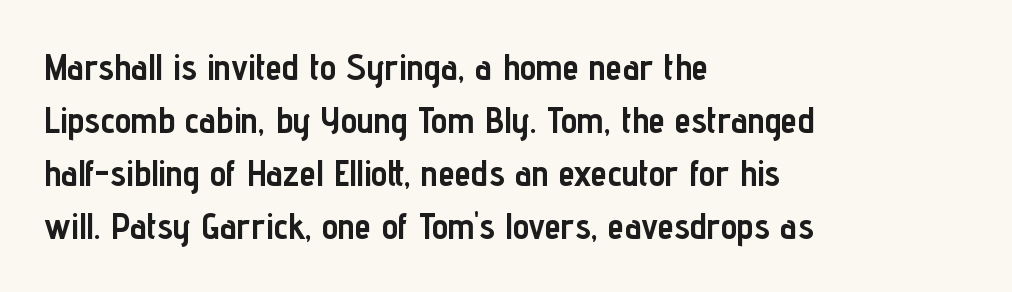
{"serif": "no", "italic": "no", "bold": "yes", "weight": "semibold", "width": "condensed", "stroke_contrast": "low", "x_height": "medium", "monospaced": "no", "underline": "no", "align": "left", "line_spacing": "normal", "line_spacing_ratio": 1.43, "letter_spacing": "normal", "letter_spacing_em": 0.0, "glyph_px": 37}
